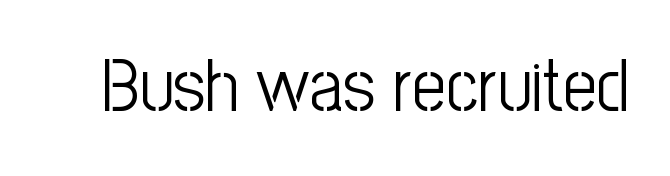
Each word holds together tightly as a unit, with standard inter-letter gaps. The weight would be labelled regular, book, light, or lighter still. Here the designer chose a conventional face with non-uniform glyph widths. This sample uses a sans-serif face. Only glyphs here, with clear space below each row. Ordinary non-slanted type is in use.
